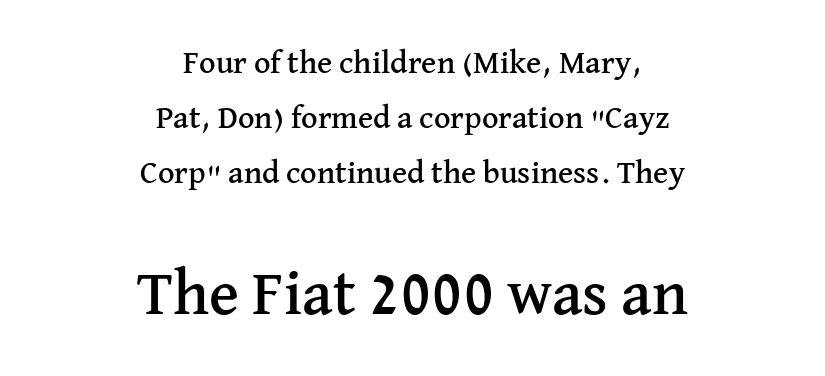
The image shows 63 px serif type, upright; set centered, line spacing 1.72x, normal letter spacing, not underlined; the second (bottom) block is 1.97x larger; medium stroke contrast and a medium x-height.
